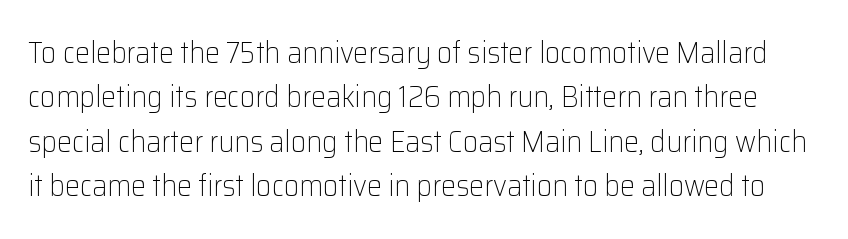
{"serif": "no", "italic": "no", "bold": "no", "weight": "light", "width": "normal", "stroke_contrast": "low", "x_height": "medium", "monospaced": "no", "underline": "no", "line_spacing": "normal", "line_spacing_ratio": 1.48, "letter_spacing": "normal", "letter_spacing_em": 0.0, "glyph_px": 30}
